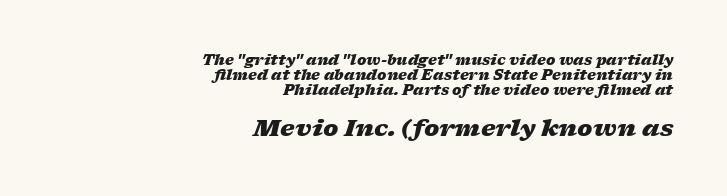
The face used here has a pronounced slope to its letters. These lines carry a lot of weight — the face is fully bold. The horizontal fit of the characters is conventional and even. Anything drawn beneath the words? Only blank space. The face used here appears at its bigger size in the lower chunk.
